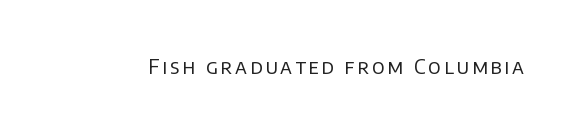
The image shows 20 px text type, upright; set not underlined.
